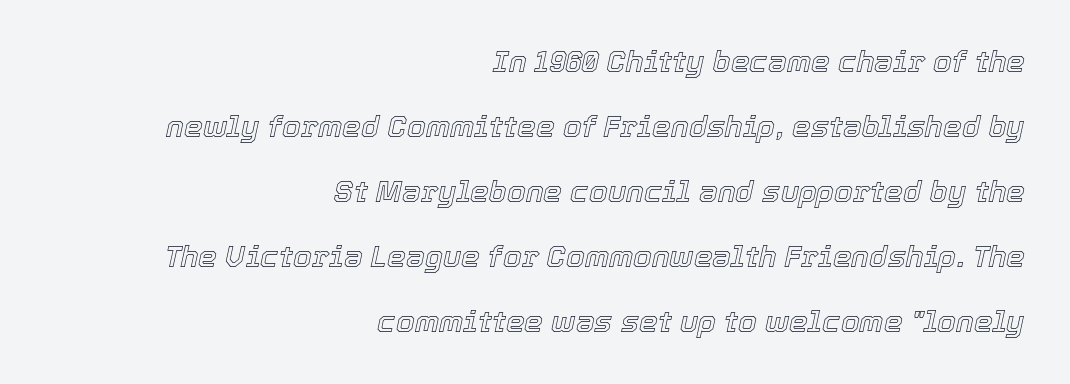
The image shows 30 px text type, italic (leaning right); set right-aligned, loose line spacing (2.17x), normal letter spacing, not underlined; a medium x-height.
